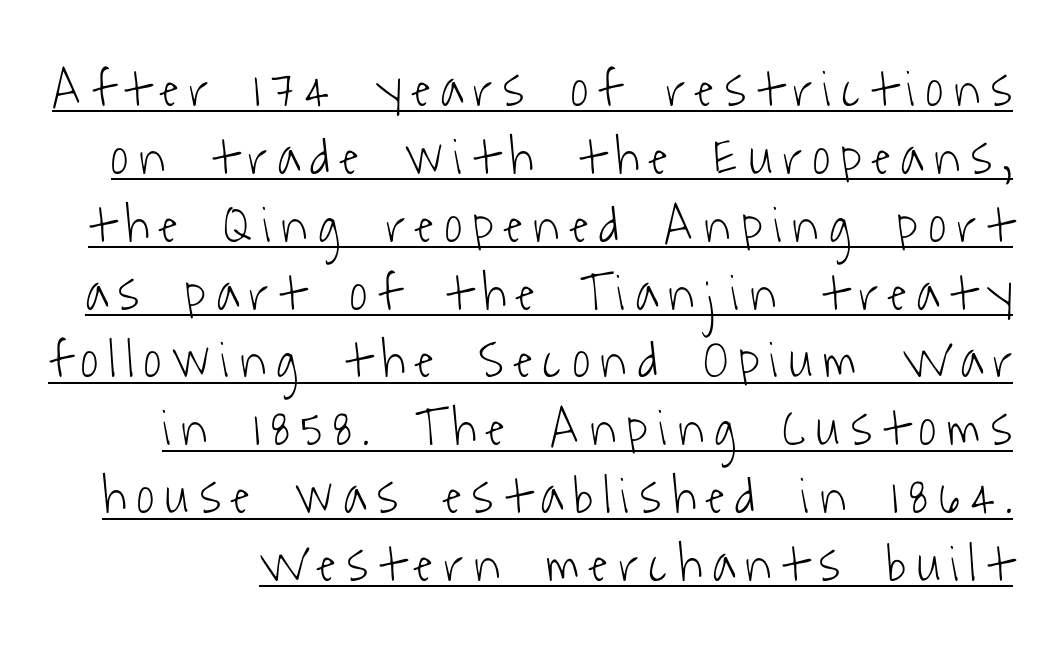
{"serif": "no", "bold": "no", "weight": "light", "width": "condensed", "stroke_contrast": "low", "x_height": "medium", "monospaced": "no", "underline": "yes", "line_spacing": "normal", "line_spacing_ratio": 1.28, "letter_spacing": "wide", "letter_spacing_em": 0.21, "glyph_px": 53}
